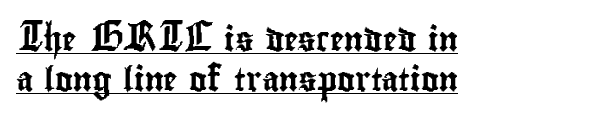
If you drew a line through each stem, it would be perfectly vertical. The lines sit at an ordinary, default distance from one another. Characters follow at the spacing the type designer built in. Each line of the rendering has a horizontal stroke beneath the glyphs. This sample is left-justified, so line endings fall wherever the words run out.
